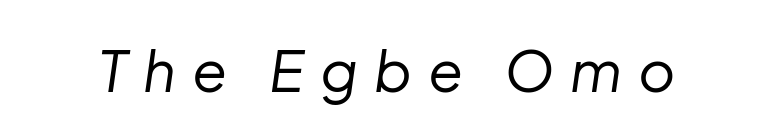
The image shows 57 px regular-weight type, italic (leaning right); set unusually wide letter spacing (+0.28 em), not underlined; low stroke contrast and a medium x-height.
